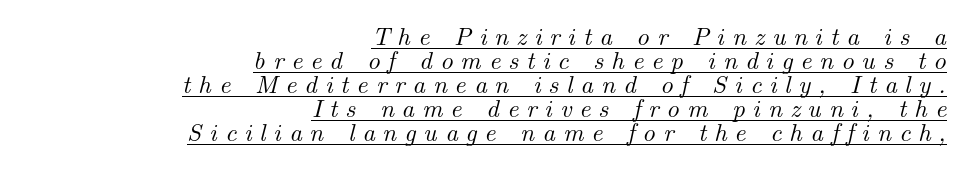
Q: Is the text italic (slanted)? A: Yes, it leans right by about 14 degrees.
Q: Is the text underlined? A: Yes.
Q: How is the paragraph aligned? A: Right-aligned.
Q: Is the spacing between letters normal or unusually wide? A: Unusually wide.
Q: Is the spacing between lines tight, normal or loose? A: Tight.
